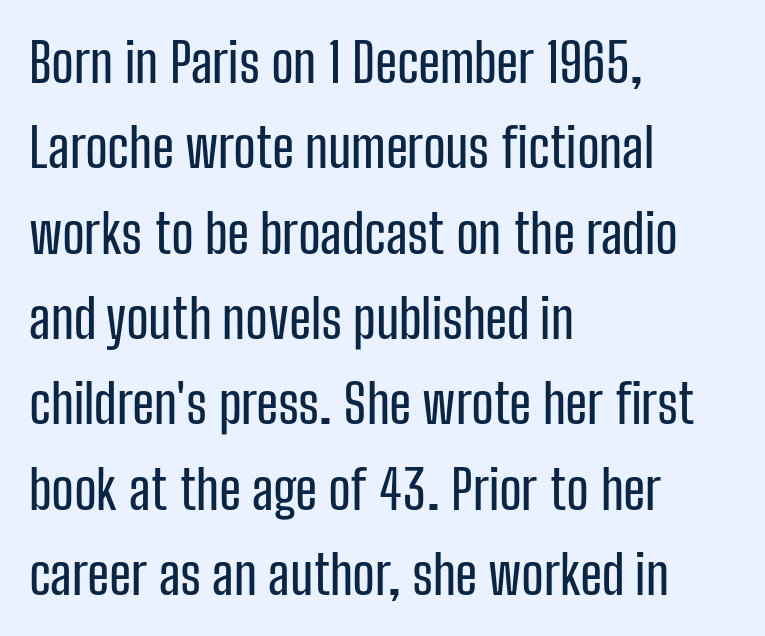
Ordinary non-slanted type is in use. Honestly, the row spacing looks completely unremarkable. The characters display no serif detailing; their extremities are plain. You could not count columns in this text — the font is proportionally spaced.
